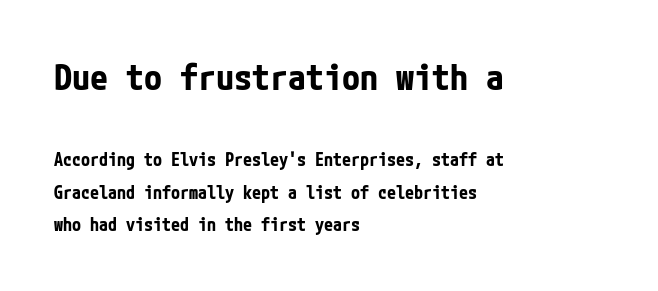
The image shows 36 px bold, condensed sans-serif type, upright; set left-aligned, line spacing 1.81x, normal letter spacing, not underlined; the first (top) block is 2.0x larger; low stroke contrast and a medium x-height.
